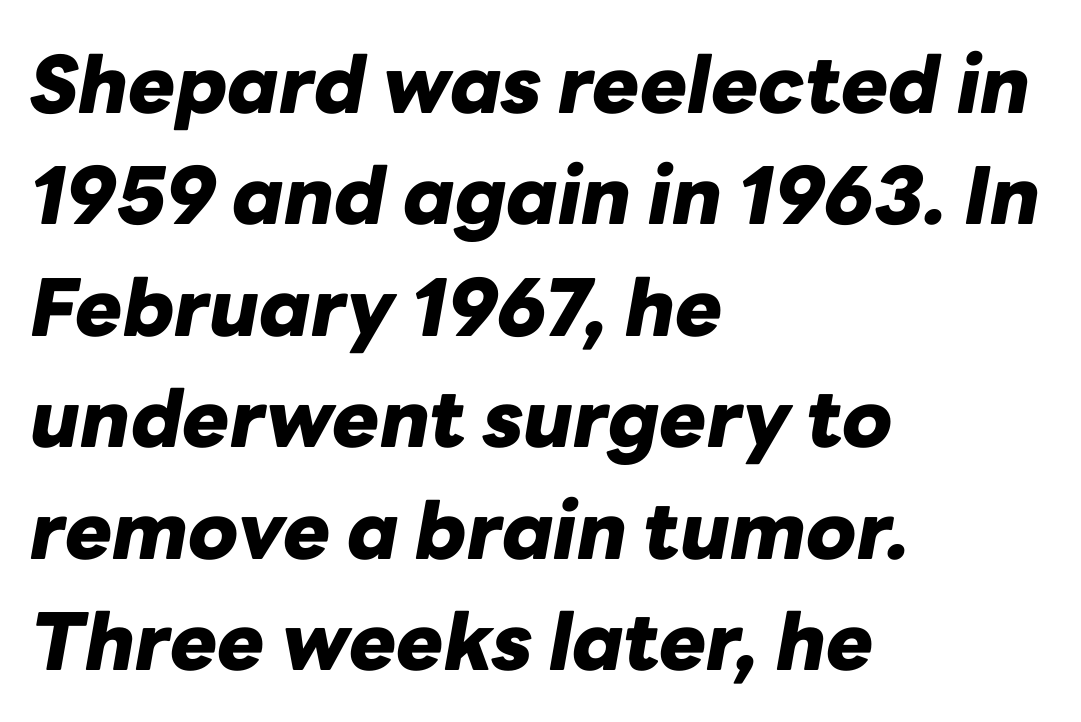
{"italic": "yes", "lean": "right", "slant_degrees": 10, "bold": "yes", "weight": "heavy", "width": "normal", "stroke_contrast": "low", "x_height": "medium", "monospaced": "no", "underline": "no", "align": "left", "line_spacing": "normal", "line_spacing_ratio": 1.41, "letter_spacing": "normal", "letter_spacing_em": 0.0, "glyph_px": 79}
